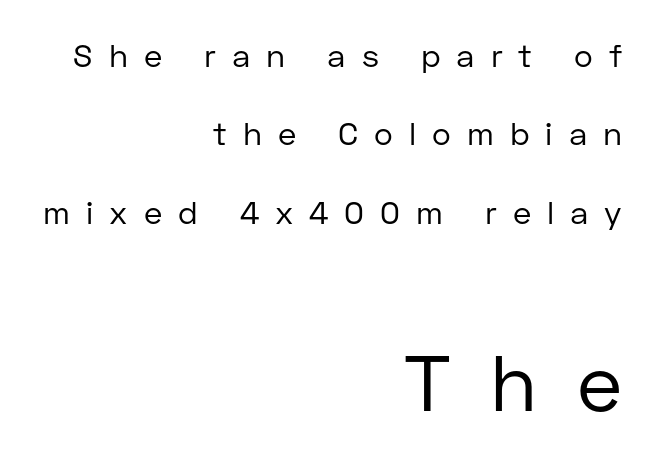
{"serif": "no", "italic": "no", "bold": "no", "weight": "regular", "width": "normal", "stroke_contrast": "low", "x_height": "medium", "monospaced": "no", "underline": "no", "align": "right", "line_spacing": "loose", "line_spacing_ratio": 2.45, "letter_spacing": "wide", "letter_spacing_em": 0.5, "larger_block": "second", "size_ratio": 2.47, "glyph_px": 79}
